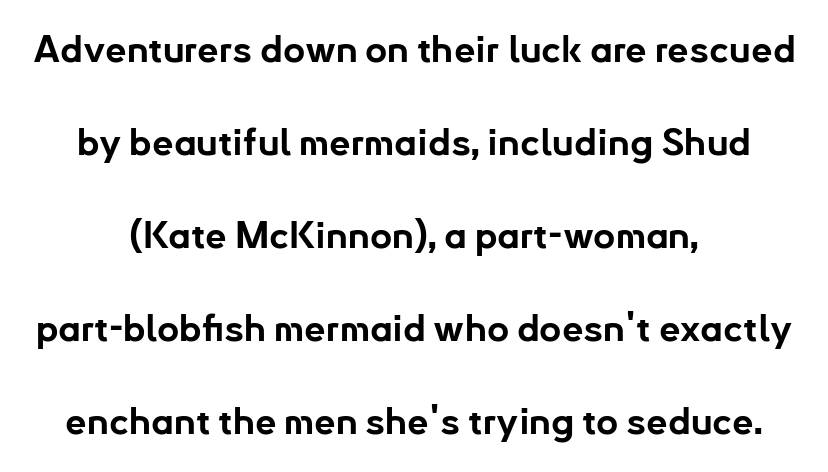
Q: Is the text bold? A: Yes.
Q: Is the text italic (slanted)? A: No, it is upright.
Q: Is the typeface a serif or a sans-serif typeface? A: Sans-serif.
Q: Is the text underlined? A: No.
Q: How is the paragraph aligned? A: Centered.
Q: Is the spacing between letters normal or unusually wide? A: Normal.
Q: Is the spacing between lines tight, normal or loose? A: Loose.
Q: Width (condensed, normal, or wide)? A: Normal.
Q: Stroke contrast? A: Low.
Q: x-height? A: Small.
Q: Monospaced? A: No.
